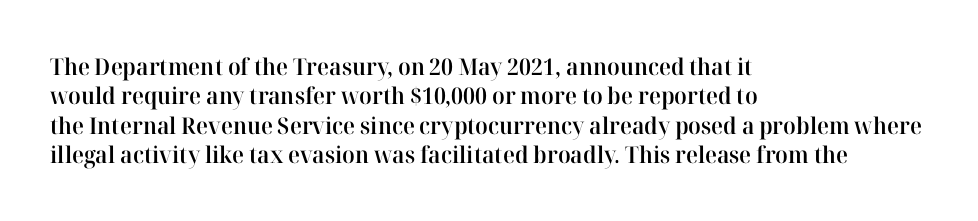
The image shows 23 px text type, upright; set left-aligned, normal line spacing (1.28x), normal letter spacing, not underlined.
